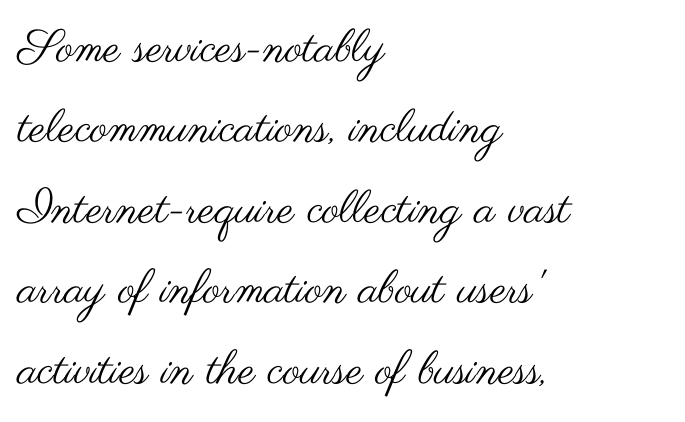
Q: Is the text bold? A: No.
Q: Is the text italic (slanted)? A: Yes.
Q: Is the typeface a serif or a sans-serif typeface? A: Sans-serif.
Q: Is the text underlined? A: No.
Q: How is the paragraph aligned? A: Left-aligned.
Q: Is the spacing between letters normal or unusually wide? A: Normal.
Q: Width (condensed, normal, or wide)? A: Wide.
Q: Stroke contrast? A: Medium.
Q: x-height? A: Small.
Q: Monospaced? A: No.
